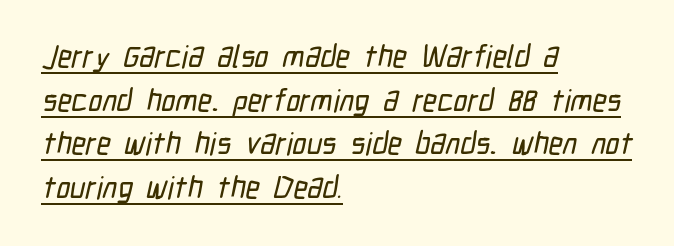
A continuous stroke trails under the words, as in a hyperlink. Each line starts at the same left margin while the right side varies. The rendering shows plain stroke endings on the letterforms — a sans-serif design. Is there much room between lines? A standard amount, neither cramped nor airy. The gaps between neighbouring characters are ordinary and unremarkable.
